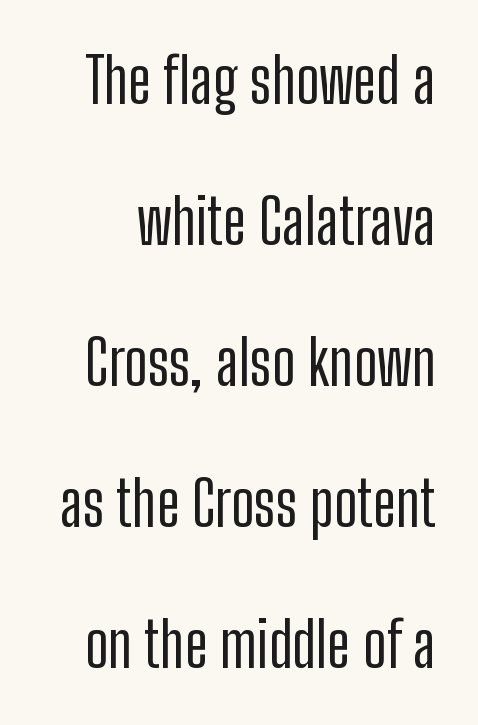
Q: Is the text italic (slanted)? A: No, it is upright.
Q: Is the typeface a serif or a sans-serif typeface? A: Sans-serif.
Q: Is the text underlined? A: No.
Q: Is the spacing between letters normal or unusually wide? A: Normal.
Q: Is the spacing between lines tight, normal or loose? A: Loose.
Q: Width (condensed, normal, or wide)? A: Condensed.
Q: Stroke contrast? A: Low.
Q: x-height? A: Medium.
Q: Monospaced? A: No.
